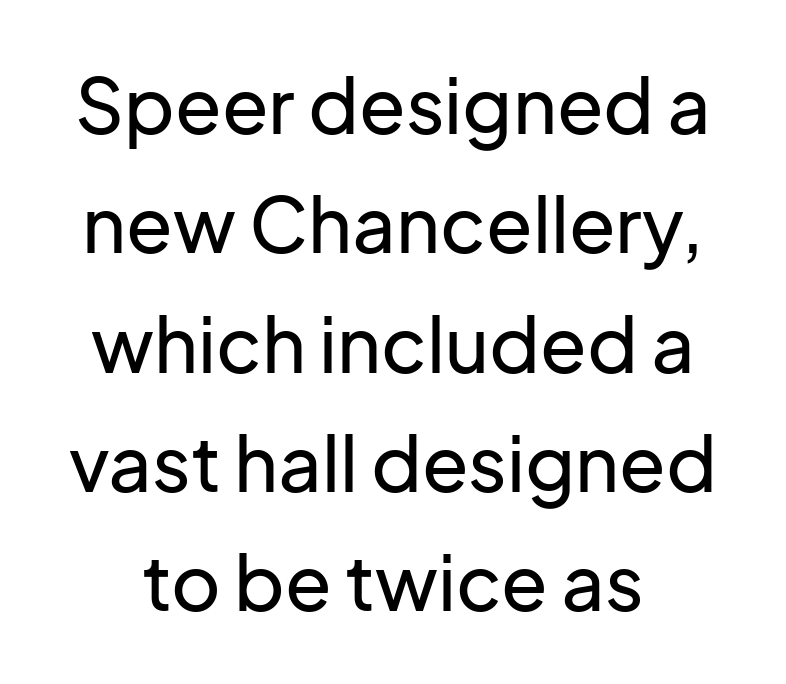
The image shows 76 px sans-serif type, upright; set normal line spacing (1.57x), normal letter spacing, not underlined; low stroke contrast and a medium x-height.
